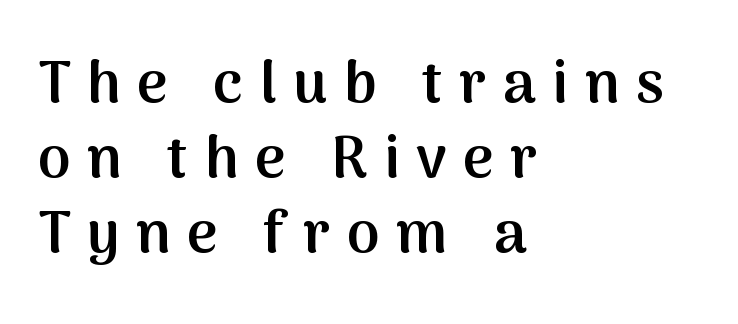
{"serif": "no", "italic": "no", "bold": "semi", "weight": "semibold", "width": "normal", "stroke_contrast": "medium", "x_height": "medium", "monospaced": "no", "underline": "no", "align": "left", "line_spacing": "normal", "line_spacing_ratio": 1.27, "letter_spacing": "wide", "letter_spacing_em": 0.28, "glyph_px": 59}
